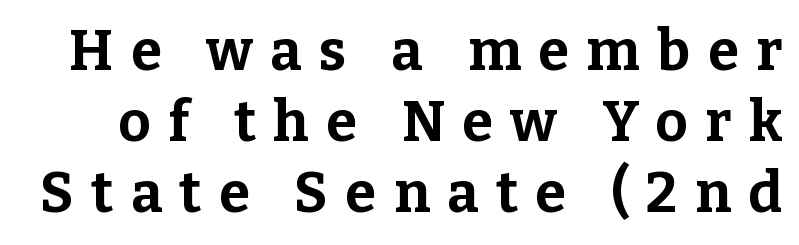
Q: Is the text bold? A: Yes.
Q: Is the text italic (slanted)? A: No, it is upright.
Q: Is the typeface a serif or a sans-serif typeface? A: Serif.
Q: Is the text underlined? A: No.
Q: Is the spacing between letters normal or unusually wide? A: Unusually wide.
Q: Is the spacing between lines tight, normal or loose? A: Normal.
Q: Width (condensed, normal, or wide)? A: Normal.
Q: Stroke contrast? A: Low.
Q: x-height? A: Medium.
Q: Monospaced? A: No.
